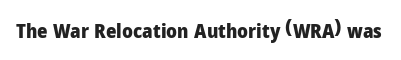
{"italic": "no", "bold": "yes", "underline": "no", "letter_spacing": "normal", "letter_spacing_em": 0.0, "glyph_px": 20}
